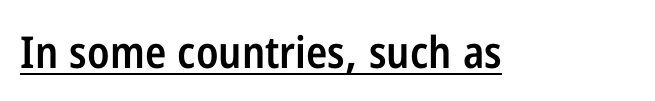
Emphasis is given by a line drawn under the lettering. Caption: semibold face, moderately heavy strokes. The rendering uses natural spacing where letterforms have individual widths. Does the lettering tilt? It doesn't — this is upright. The typeface chosen for these lines omits serifs. Words appear dense and cohesive because spacing is normal.
